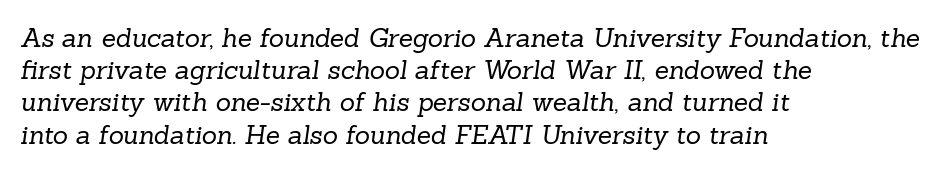
The ragged edge is on the right, which tells us the setting is flush left. Nobody touched the tracking dial on this one. The string is rendered with underlining switched off. The weight tops out at a normal text grade.
